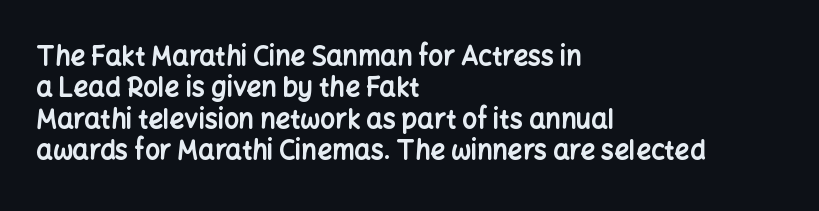
Posture: straight, roman, zero tilt. A student would call this left alignment; a typographer would say flush left, rag right. Rule under the text: the space is simply empty. Between one letter and the next there's only the usual sliver of space. Plenty of ink on the page — the face is bold.
